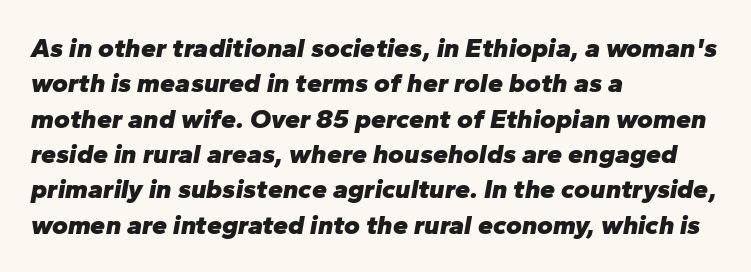
Q: Is the text bold? A: Yes.
Q: Is the text italic (slanted)? A: Yes, it leans right by about 10 degrees.
Q: Is the text underlined? A: No.
Q: How is the paragraph aligned? A: Left-aligned.
Q: Is the spacing between letters normal or unusually wide? A: Normal.
Q: Is the spacing between lines tight, normal or loose? A: Normal.
